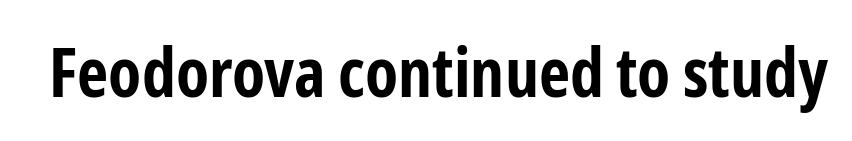
Q: Is the text bold? A: Yes.
Q: Is the text italic (slanted)? A: No, it is upright.
Q: Is the typeface a serif or a sans-serif typeface? A: Sans-serif.
Q: Is the text underlined? A: No.
Q: Is the spacing between letters normal or unusually wide? A: Normal.
Q: Width (condensed, normal, or wide)? A: Condensed.
Q: Stroke contrast? A: Low.
Q: x-height? A: Medium.
Q: Monospaced? A: No.
